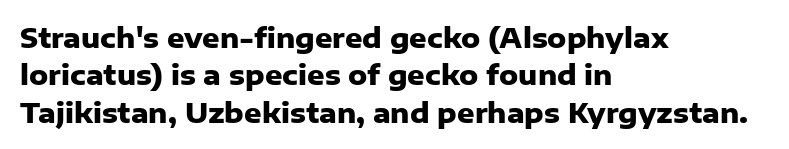
It's the straight-up-and-down kind of type. The lines are quadded left. Letter spacing: default. Rule under the text: the space is simply empty. The space between consecutive lines is moderate. Notice how thick the strokes are: this is what a full bold looks like.
